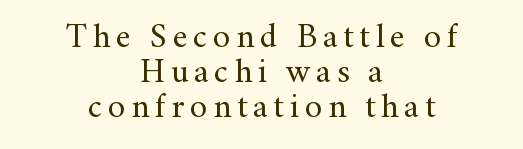
Q: Is the text bold? A: No.
Q: Is the text italic (slanted)? A: No, it is upright.
Q: Is the typeface a serif or a sans-serif typeface? A: Serif.
Q: Is the text underlined? A: No.
Q: How is the paragraph aligned? A: Centered.
Q: Is the spacing between lines tight, normal or loose? A: Tight.
Q: Width (condensed, normal, or wide)? A: Normal.
Q: Stroke contrast? A: Medium.
Q: x-height? A: Small.
Q: Monospaced? A: No.
